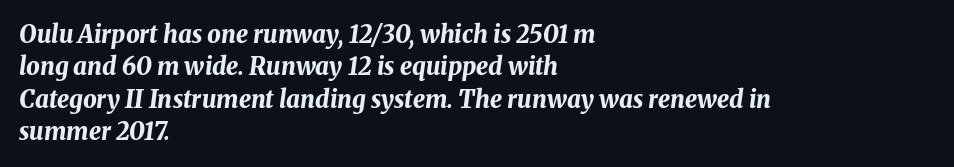
Q: Is the text bold? A: Yes.
Q: Is the text italic (slanted)? A: Yes, it leans right by about 8 degrees.
Q: Is the text underlined? A: No.
Q: How is the paragraph aligned? A: Left-aligned.
Q: Is the spacing between letters normal or unusually wide? A: Normal.
Q: Is the spacing between lines tight, normal or loose? A: Normal.
